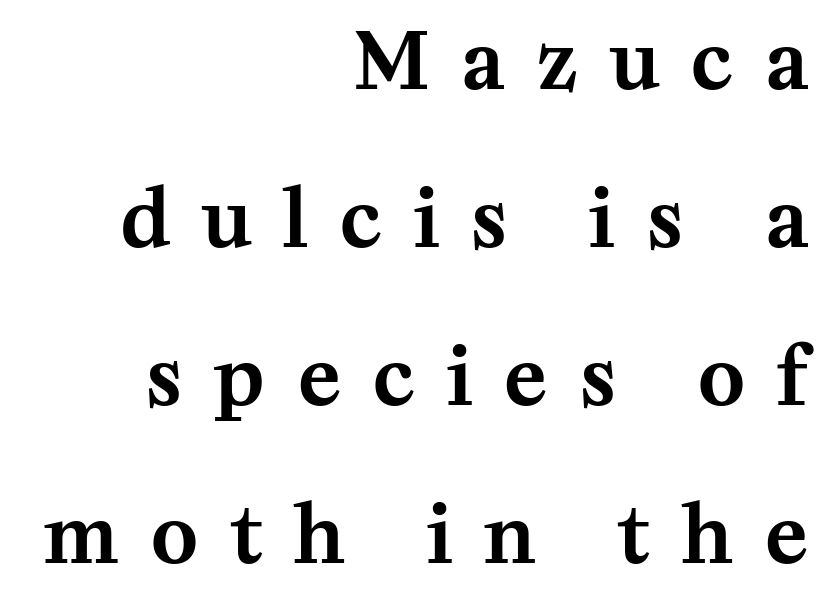
Q: Is the text italic (slanted)? A: No, it is upright.
Q: Is the typeface a serif or a sans-serif typeface? A: Serif.
Q: Is the text underlined? A: No.
Q: How is the paragraph aligned? A: Right-aligned.
Q: Is the spacing between letters normal or unusually wide? A: Unusually wide.
Q: Is the spacing between lines tight, normal or loose? A: Loose.
Q: Width (condensed, normal, or wide)? A: Normal.
Q: Stroke contrast? A: Medium.
Q: x-height? A: Medium.
Q: Monospaced? A: No.
